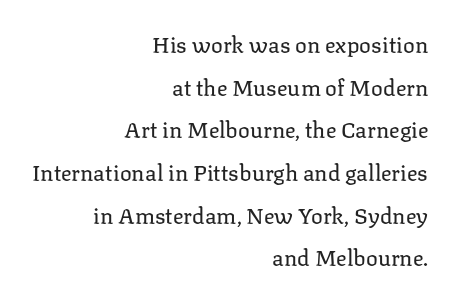
Q: Is the text bold? A: No.
Q: Is the text italic (slanted)? A: No, it is upright.
Q: Is the text underlined? A: No.
Q: How is the paragraph aligned? A: Right-aligned.
Q: Is the spacing between letters normal or unusually wide? A: Normal.
Q: Is the spacing between lines tight, normal or loose? A: Loose.
